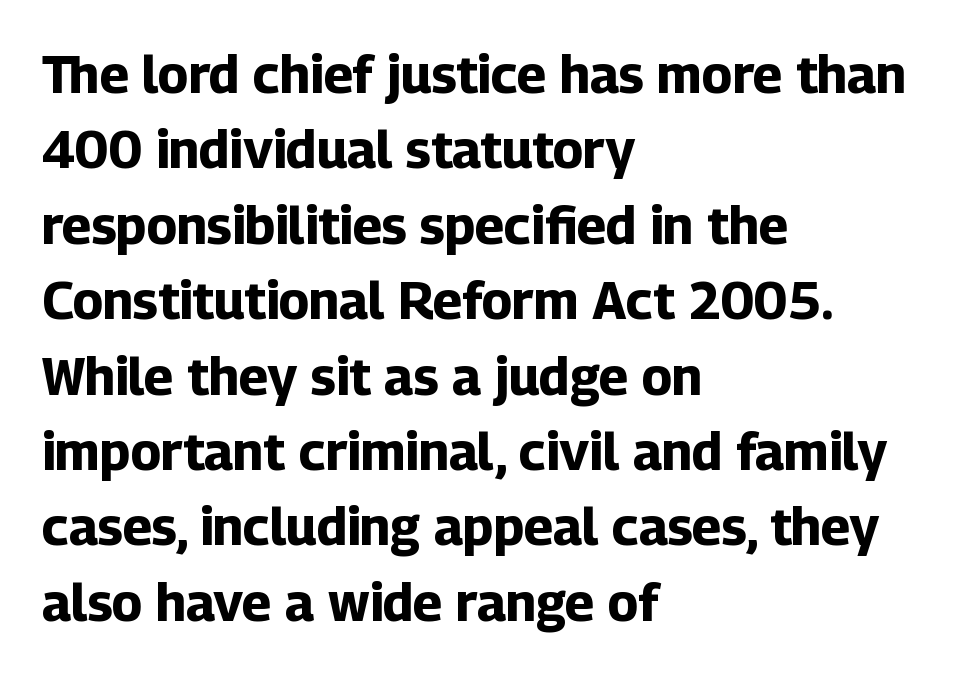
Q: Is the text bold? A: Yes.
Q: Is the text italic (slanted)? A: No, it is upright.
Q: Is the typeface a serif or a sans-serif typeface? A: Sans-serif.
Q: Is the text underlined? A: No.
Q: How is the paragraph aligned? A: Left-aligned.
Q: Is the spacing between letters normal or unusually wide? A: Normal.
Q: Is the spacing between lines tight, normal or loose? A: Normal.
Q: Width (condensed, normal, or wide)? A: Normal.
Q: Stroke contrast? A: Low.
Q: x-height? A: Medium.
Q: Monospaced? A: No.
